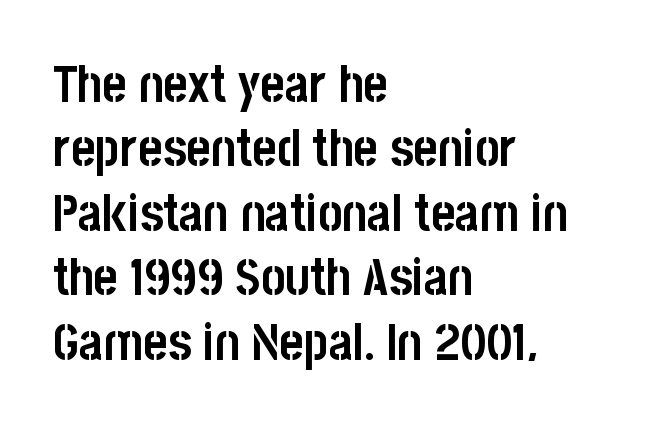
Q: Is the text bold? A: Yes.
Q: Is the text italic (slanted)? A: No, it is upright.
Q: Is the typeface a serif or a sans-serif typeface? A: Sans-serif.
Q: Is the text underlined? A: No.
Q: How is the paragraph aligned? A: Left-aligned.
Q: Is the spacing between letters normal or unusually wide? A: Normal.
Q: Width (condensed, normal, or wide)? A: Condensed.
Q: Stroke contrast? A: Low.
Q: x-height? A: Large.
Q: Monospaced? A: No.
